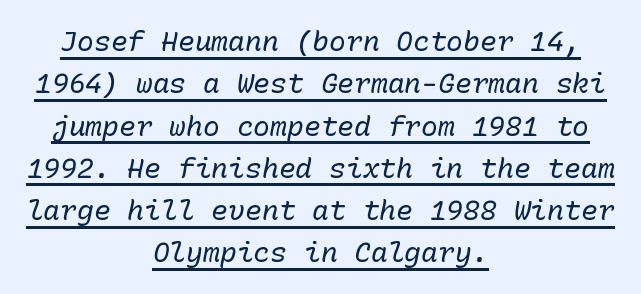
Q: Is the text bold? A: No.
Q: Is the text italic (slanted)? A: Yes, it leans right by about 10 degrees.
Q: Is the text underlined? A: Yes.
Q: How is the paragraph aligned? A: Centered.
Q: Is the spacing between letters normal or unusually wide? A: Normal.
Q: Is the spacing between lines tight, normal or loose? A: Normal.
Q: Width (condensed, normal, or wide)? A: Normal.
Q: Stroke contrast? A: Low.
Q: x-height? A: Medium.
Q: Monospaced? A: Yes.
